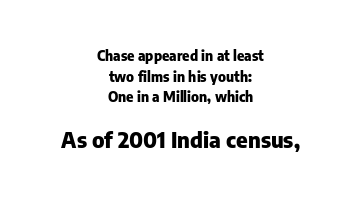
Q: Is the text bold? A: Yes.
Q: Is the text italic (slanted)? A: No, it is upright.
Q: Is the text underlined? A: No.
Q: How is the paragraph aligned? A: Centered.
Q: Is the spacing between letters normal or unusually wide? A: Normal.
Q: Is the spacing between lines tight, normal or loose? A: Normal.
Q: Which block of text is set in a larger size, the first (top) or the second (bottom)? A: The second (bottom) one.
